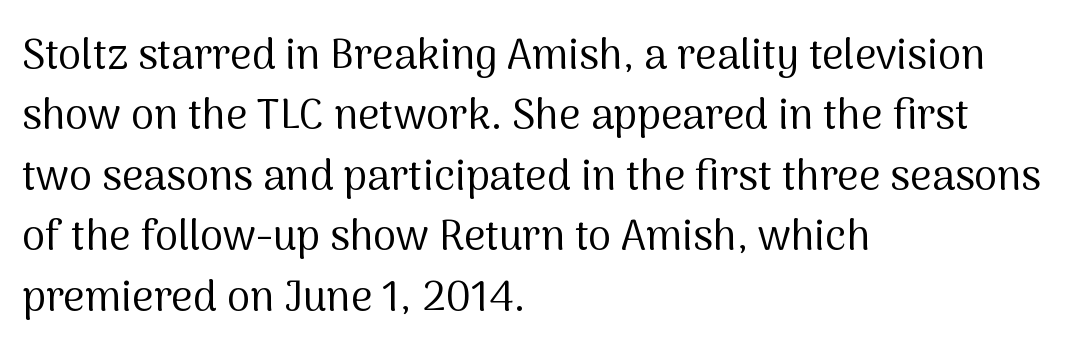
The image shows 42 px regular-weight sans-serif type, upright; set left-aligned, normal line spacing (1.44x), normal letter spacing, not underlined; medium stroke contrast and a medium x-height.
